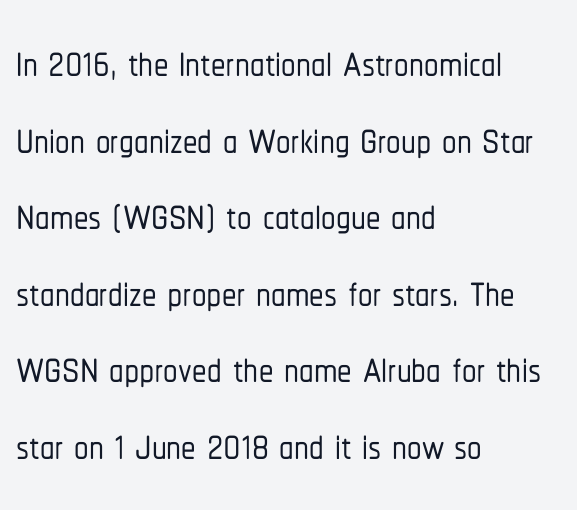
Is this a fixed-width face? No — the glyphs have proportional, varying widths. The designer went with a sans here, leaving each stem footless. The setting favours the left margin, as ordinary paragraphs usually do. Underlining? Definitely not there.
